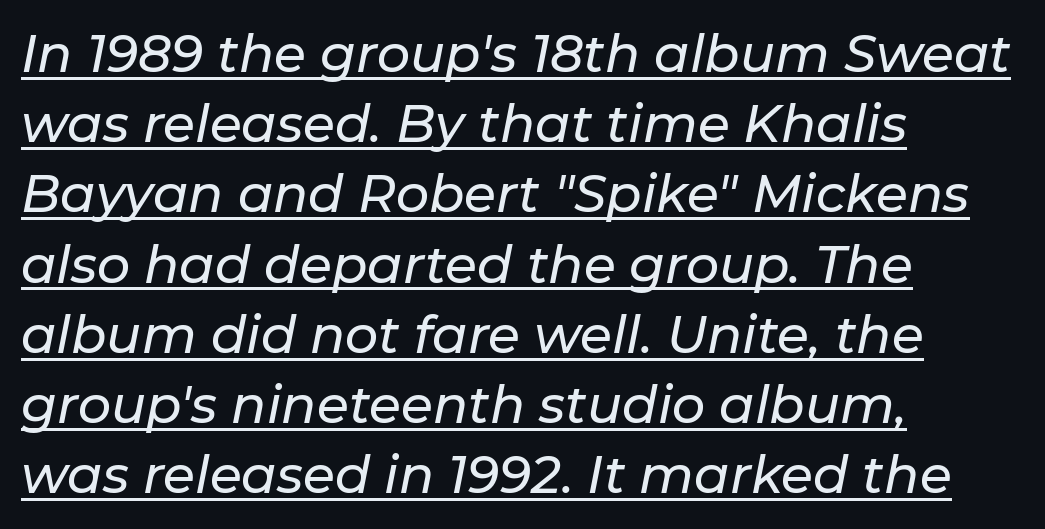
Q: Is the text italic (slanted)? A: Yes, it leans right by about 11 degrees.
Q: Is the text underlined? A: Yes.
Q: How is the paragraph aligned? A: Left-aligned.
Q: Is the spacing between letters normal or unusually wide? A: Normal.
Q: Is the spacing between lines tight, normal or loose? A: Normal.
Q: Width (condensed, normal, or wide)? A: Normal.
Q: Stroke contrast? A: Low.
Q: x-height? A: Medium.
Q: Monospaced? A: No.
